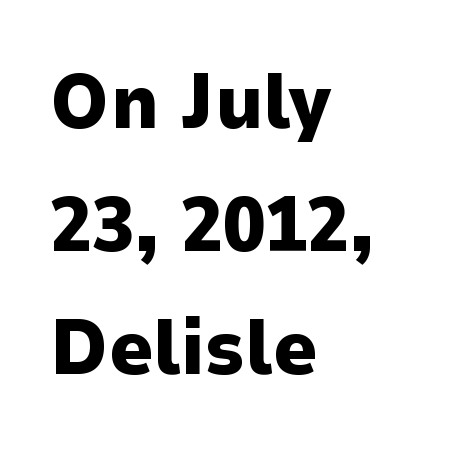
Bold? Absolutely — the strokes are thick and heavy. Horizontal bands of white between lines are of average thickness. The rendering anchors every line to the left-hand side. The passage shown is not underscored anywhere. A roman cut, with each character standing at attention. Here the designer chose a conventional face with non-uniform glyph widths.
